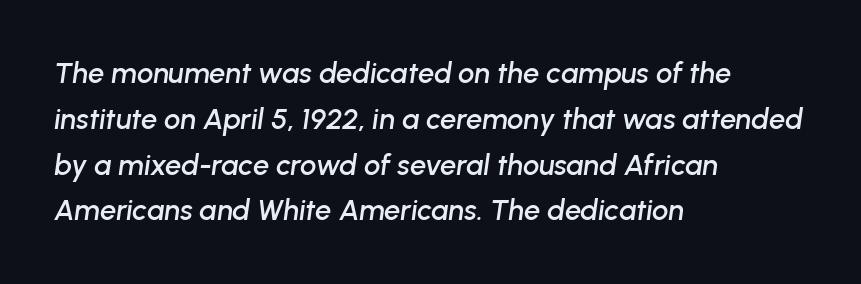
The space between consecutive lines is moderate. The face used here is proportionally spaced, like ordinary book or web type. The specimen reads as italic at a glance. The area under the type is left untouched. The type is set solid horizontally, with unmodified tracking.
